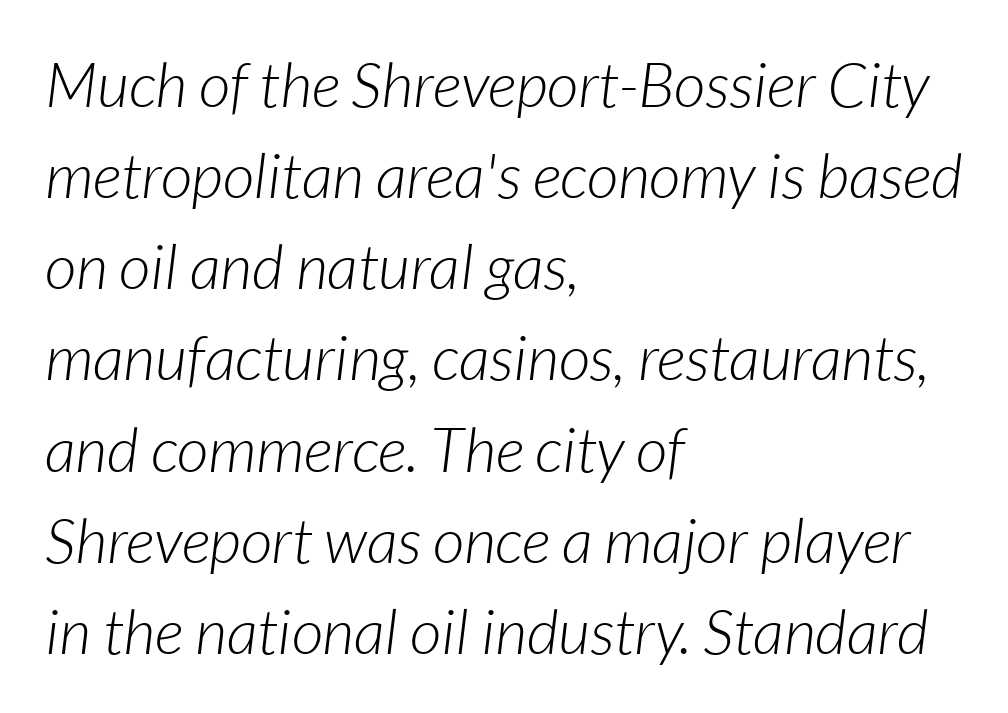
{"italic": "yes", "lean": "right", "slant_degrees": 7, "bold": "no", "weight": "light", "width": "normal", "stroke_contrast": "low", "x_height": "medium", "monospaced": "no", "underline": "no", "align": "left", "line_spacing": "normal", "line_spacing_ratio": 1.47, "letter_spacing": "normal", "letter_spacing_em": 0.0, "glyph_px": 62}
